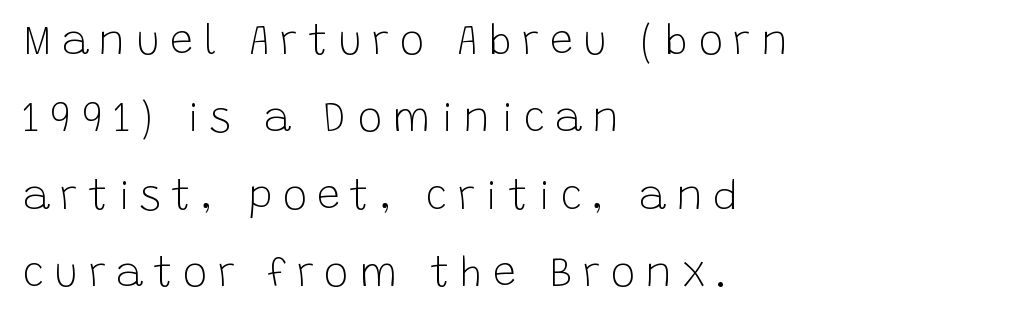
Q: Is the text bold? A: No.
Q: Is the text italic (slanted)? A: No, it is upright.
Q: Is the typeface a serif or a sans-serif typeface? A: Sans-serif.
Q: Is the text underlined? A: No.
Q: How is the paragraph aligned? A: Left-aligned.
Q: Is the spacing between letters normal or unusually wide? A: Unusually wide.
Q: Width (condensed, normal, or wide)? A: Normal.
Q: Stroke contrast? A: Low.
Q: x-height? A: Large.
Q: Monospaced? A: No.
